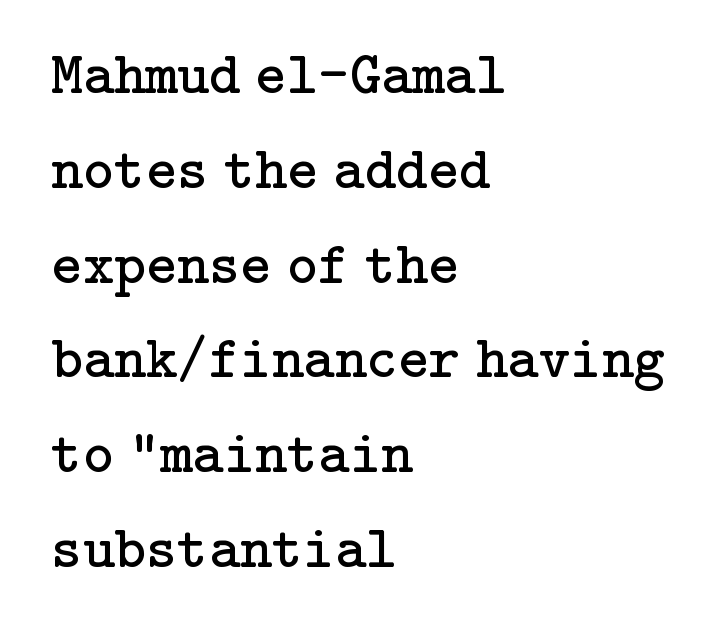
The image shows 60 px regular-weight serif type, upright; set left-aligned, normal line spacing (1.58x), normal letter spacing, not underlined; low stroke contrast and a medium x-height.
